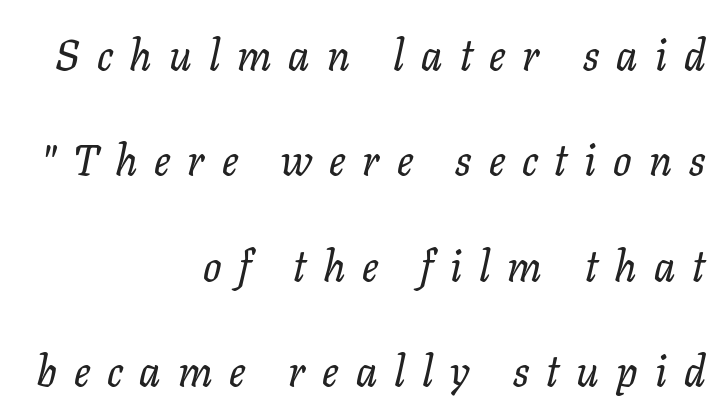
The image shows 43 px serif type, italic (leaning right); set right-aligned, loose line spacing (2.45x), unusually wide letter spacing (+0.4 em), not underlined; low stroke contrast and a medium x-height.
